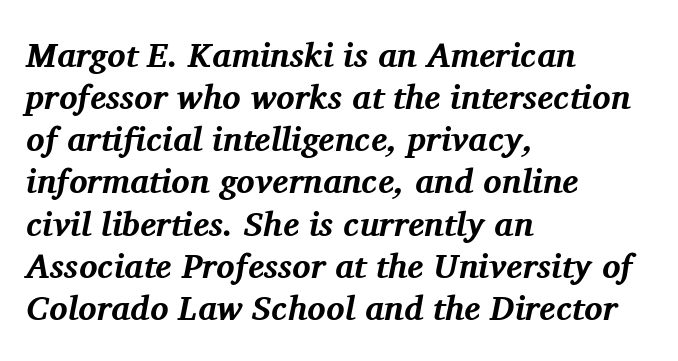
{"serif": "yes", "italic": "yes", "lean": "right", "slant_degrees": 11, "bold": "yes", "weight": "bold", "width": "normal", "stroke_contrast": "medium", "x_height": "medium", "monospaced": "no", "underline": "no", "align": "left", "line_spacing_ratio": 1.24, "letter_spacing": "normal", "letter_spacing_em": 0.0, "glyph_px": 34}
